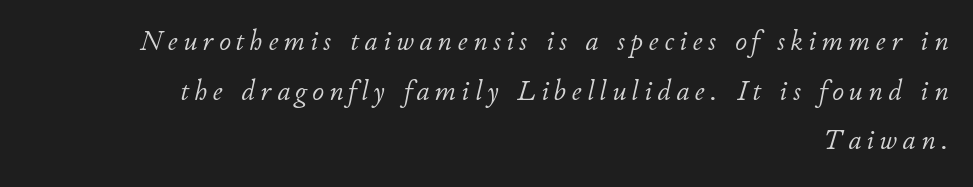
The image shows 29 px light type, italic (leaning right); set right-aligned, line spacing 1.71x, not underlined; low stroke contrast and a small x-height.
